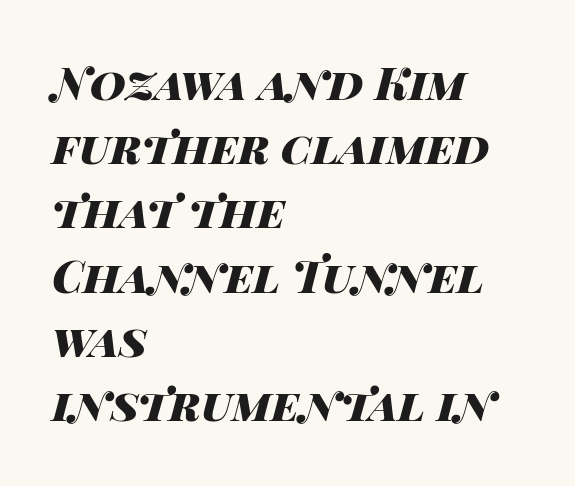
Q: Is the text bold? A: Yes.
Q: Is the text italic (slanted)? A: Yes, it leans right by about 14 degrees.
Q: Is the text underlined? A: No.
Q: How is the paragraph aligned? A: Left-aligned.
Q: Is the spacing between letters normal or unusually wide? A: Normal.
Q: Is the spacing between lines tight, normal or loose? A: Normal.
Q: Width (condensed, normal, or wide)? A: Wide.
Q: Stroke contrast? A: High.
Q: x-height? A: Large.
Q: Monospaced? A: No.
